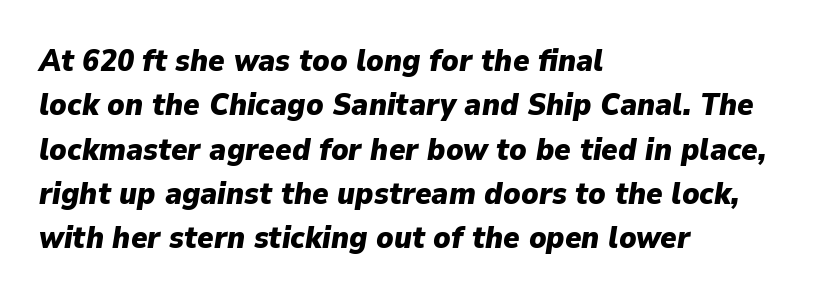
Alignment: flush left. The passage shown leans; its letterforms are oblique. The line-height multiplier appears to be the usual default. Here the glyphs are tracked normally, forming tight word shapes.
